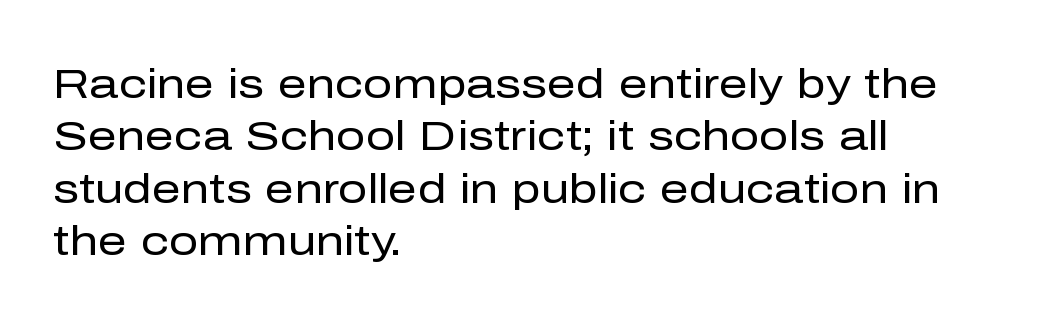
{"serif": "no", "italic": "no", "bold": "no", "weight": "regular", "width": "normal", "stroke_contrast": "low", "x_height": "medium", "monospaced": "no", "underline": "no", "align": "left", "line_spacing": "normal", "line_spacing_ratio": 1.28, "letter_spacing": "normal", "letter_spacing_em": 0.0, "glyph_px": 41}
